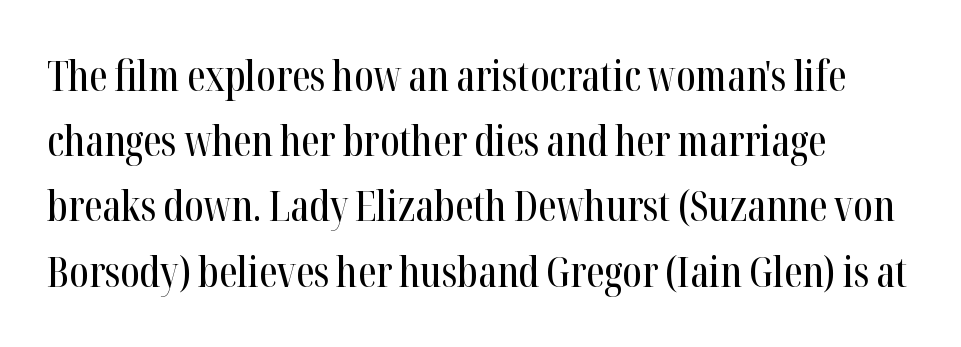
Is there much room between lines? A standard amount, neither cramped nor airy. This is the regular roman posture of the typeface. Regarding serifs, this sample has them. This sample uses plain, unmodified letter spacing. The strip under each line holds only bare page. The passage shown is typed in a proportional face where columns would drift.
